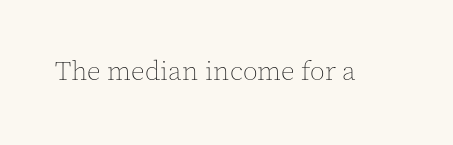
Q: Is the text bold? A: No.
Q: Is the text italic (slanted)? A: No, it is upright.
Q: Is the text underlined? A: No.
Q: Is the spacing between letters normal or unusually wide? A: Normal.
